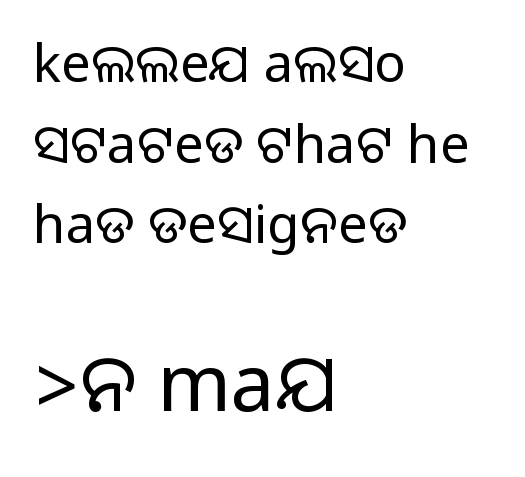
Has an underline been added? It has not. Horizontal bands of white between lines are of average thickness. Caption: multi-line text, flush left, ragged right. Of the two passages, the one underneath uses the larger point size.
